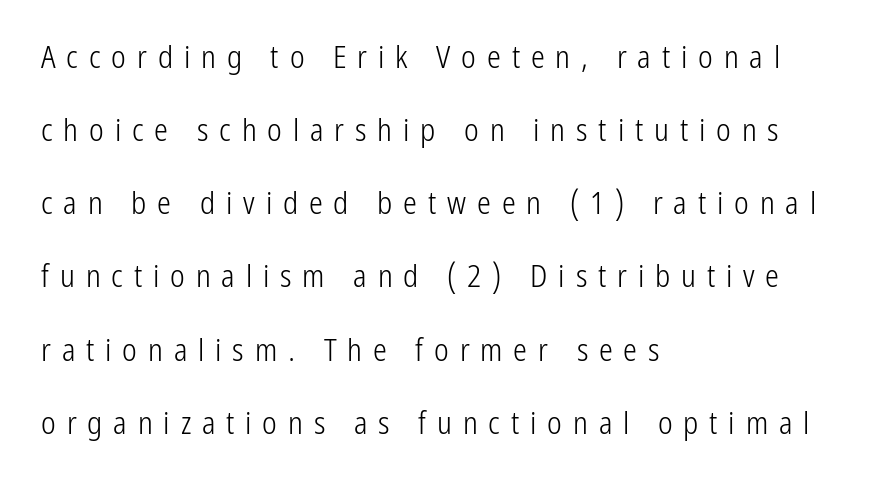
Q: Is the text bold? A: No.
Q: Is the text italic (slanted)? A: No, it is upright.
Q: Is the typeface a serif or a sans-serif typeface? A: Sans-serif.
Q: Is the text underlined? A: No.
Q: How is the paragraph aligned? A: Left-aligned.
Q: Is the spacing between letters normal or unusually wide? A: Unusually wide.
Q: Is the spacing between lines tight, normal or loose? A: Loose.
Q: Width (condensed, normal, or wide)? A: Condensed.
Q: Stroke contrast? A: Low.
Q: x-height? A: Medium.
Q: Monospaced? A: No.
